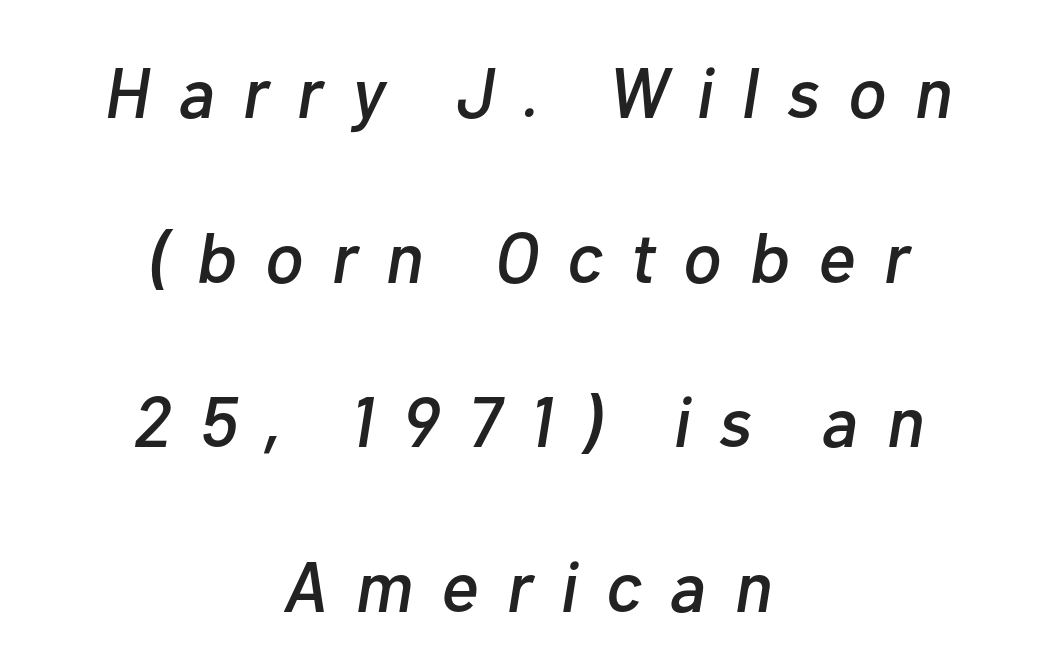
Both edges are ragged and mirror each other, which tells us the setting is centered. This rendering widens character spacing well past its baseline value. Varying glyph widths throughout — classic text-font behaviour. In terms of posture, this sample is oblique.
